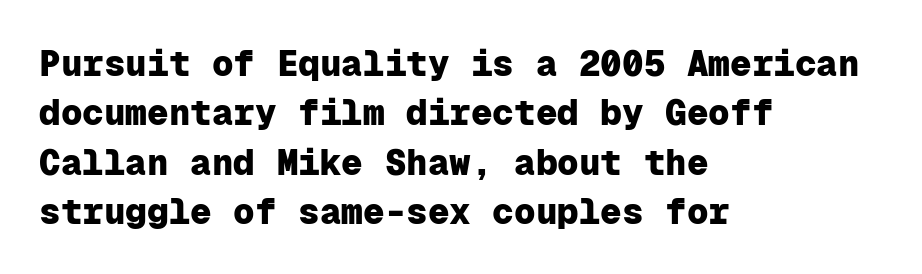
The image shows 36 px heavy sans-serif type, upright, monospaced; set left-aligned, normal line spacing (1.37x), normal letter spacing, not underlined; low stroke contrast and a medium x-height.
